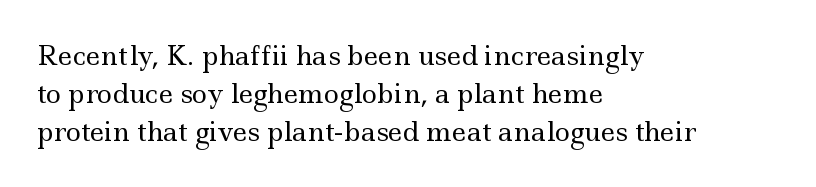
{"italic": "no", "bold": "no", "underline": "no", "align": "left", "line_spacing": "normal", "line_spacing_ratio": 1.46, "letter_spacing": "normal", "letter_spacing_em": 0.0, "glyph_px": 26}
